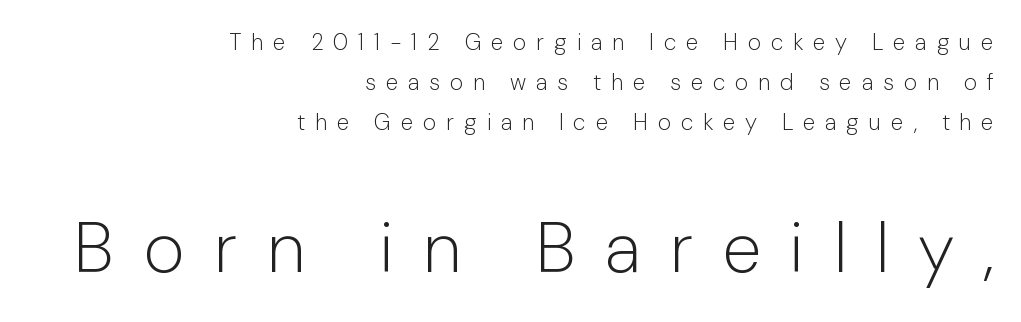
Q: Is the text bold? A: No.
Q: Is the text italic (slanted)? A: No, it is upright.
Q: Is the typeface a serif or a sans-serif typeface? A: Sans-serif.
Q: Is the text underlined? A: No.
Q: How is the paragraph aligned? A: Right-aligned.
Q: Is the spacing between letters normal or unusually wide? A: Unusually wide.
Q: Which block of text is set in a larger size, the first (top) or the second (bottom)? A: The second (bottom) one.
Q: Width (condensed, normal, or wide)? A: Normal.
Q: Stroke contrast? A: Low.
Q: x-height? A: Medium.
Q: Monospaced? A: No.
